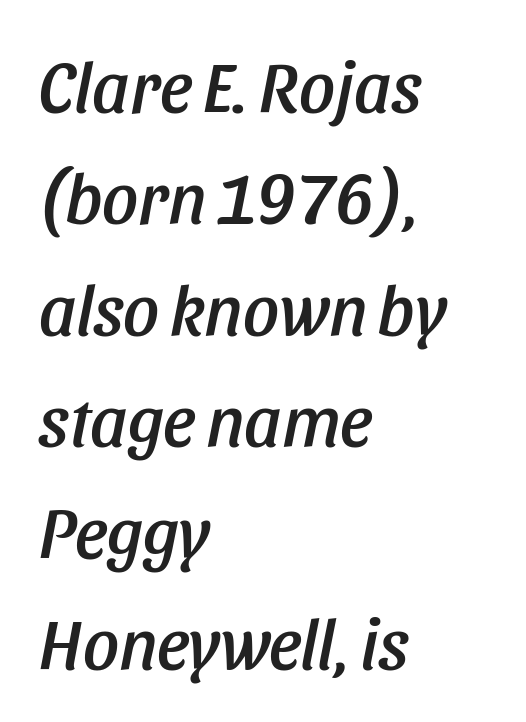
Honestly, there is no underline to notice here at all. The compositor pushed each line to the left boundary. The gaps between neighbouring characters are ordinary and unremarkable. The typography opts for an oblique posture over an upright one. Honestly, the row spacing looks completely unremarkable. This sample has the flowing, uneven cadence of proportional lettering.
